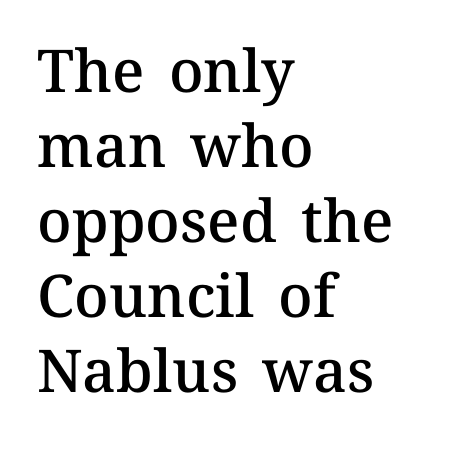
{"italic": "no", "bold": "semi", "weight": "semibold", "width": "normal", "stroke_contrast": "medium", "x_height": "medium", "monospaced": "no", "underline": "no", "align": "left", "line_spacing": "normal", "line_spacing_ratio": 1.27, "letter_spacing": "normal", "letter_spacing_em": 0.0, "glyph_px": 59}
